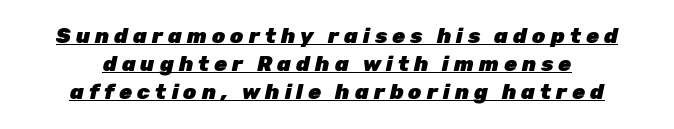
Q: Is the text bold? A: Yes.
Q: Is the text italic (slanted)? A: Yes, it leans right by about 12 degrees.
Q: Is the text underlined? A: Yes.
Q: Is the spacing between letters normal or unusually wide? A: Unusually wide.
Q: Is the spacing between lines tight, normal or loose? A: Normal.
